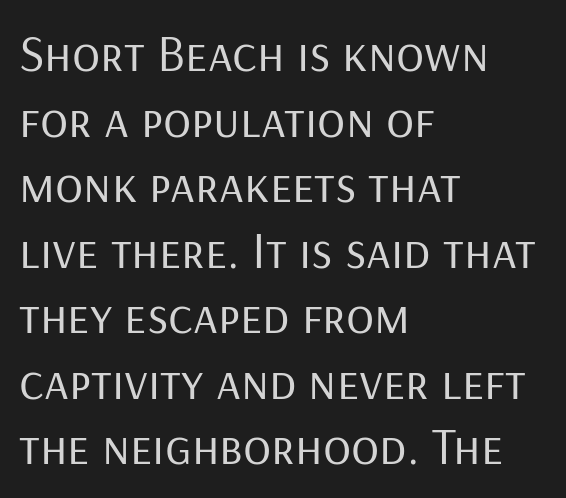
The image shows 52 px regular-weight sans-serif type, upright; set left-aligned, normal line spacing (1.26x), normal letter spacing, not underlined; low stroke contrast and a medium x-height.
